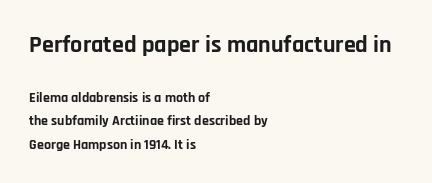
{"italic": "no", "bold": "yes", "underline": "no", "align": "left", "line_spacing": "normal", "line_spacing_ratio": 1.66, "letter_spacing": "normal", "letter_spacing_em": 0.0, "larger_block": "first", "size_ratio": 1.71, "glyph_px": 24}
